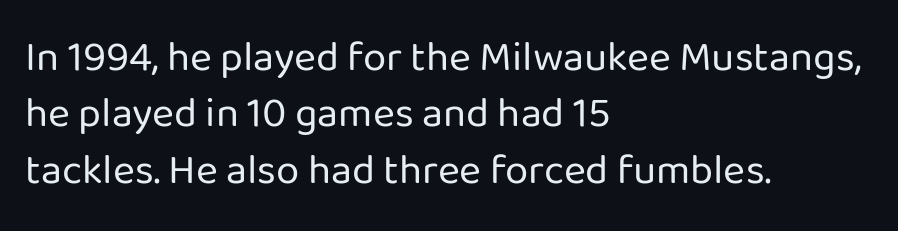
The image shows 42 px regular-weight sans-serif type, upright; set left-aligned, normal line spacing (1.34x), normal letter spacing, not underlined; low stroke contrast and a medium x-height.
